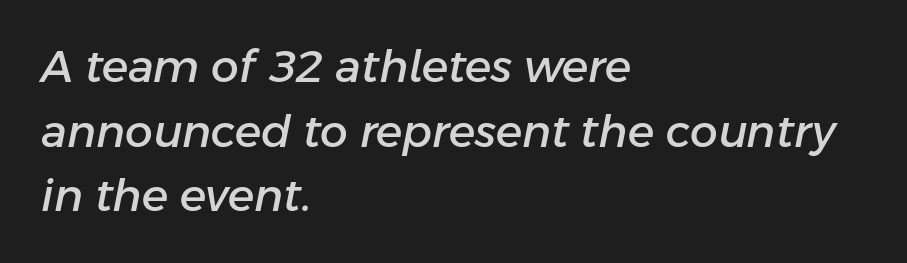
{"italic": "yes", "lean": "right", "slant_degrees": 11, "width": "normal", "stroke_contrast": "low", "x_height": "medium", "monospaced": "no", "underline": "no", "align": "left", "line_spacing": "normal", "line_spacing_ratio": 1.47, "letter_spacing": "normal", "letter_spacing_em": 0.0, "glyph_px": 44}
